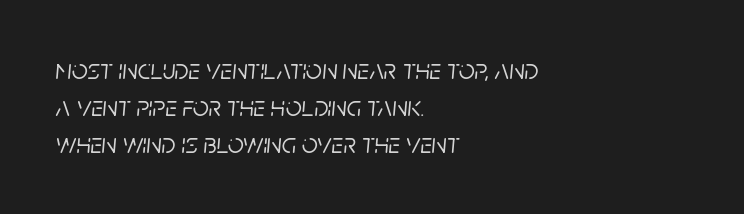
Q: Is the text italic (slanted)? A: Yes, it leans right by about 5 degrees.
Q: Is the text underlined? A: No.
Q: How is the paragraph aligned? A: Left-aligned.
Q: Is the spacing between letters normal or unusually wide? A: Normal.
Q: Is the spacing between lines tight, normal or loose? A: Normal.
Q: Width (condensed, normal, or wide)? A: Normal.
Q: Stroke contrast? A: Low.
Q: x-height? A: Large.
Q: Monospaced? A: No.
